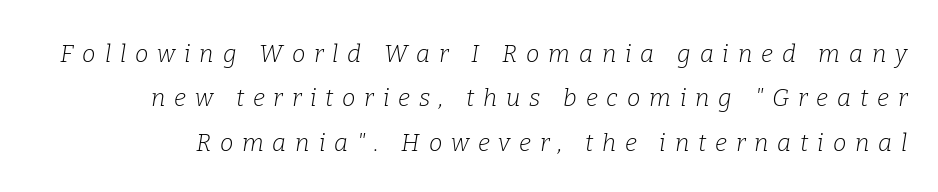
Italic: yes, the glyphs are oblique. A clean baseline with only descenders dipping below it. The cut favours lightness, reaching ordinary text weight at its darkest. The passage shown has open, widely tracked lettering throughout.
